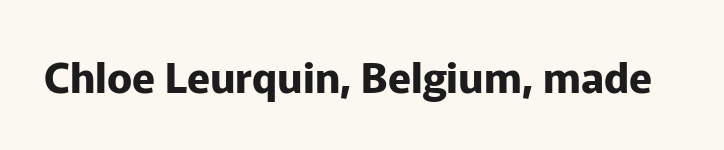
{"serif": "no", "italic": "no", "bold": "yes", "weight": "bold", "width": "normal", "stroke_contrast": "low", "x_height": "medium", "monospaced": "no", "underline": "no", "letter_spacing": "normal", "letter_spacing_em": 0.0, "glyph_px": 42}
